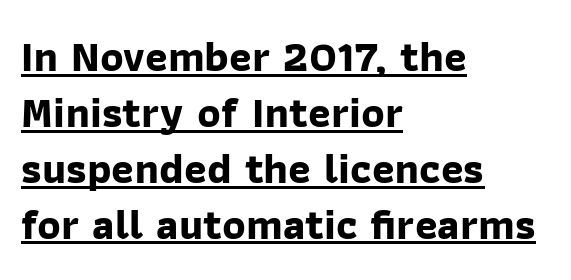
These lines are rendered in a variable-pitch font. On the weight axis this lands at bold, roughly 700. The rendering keeps characters at their native spacing. The line-height multiplier appears to be the usual default. Underline: present.
